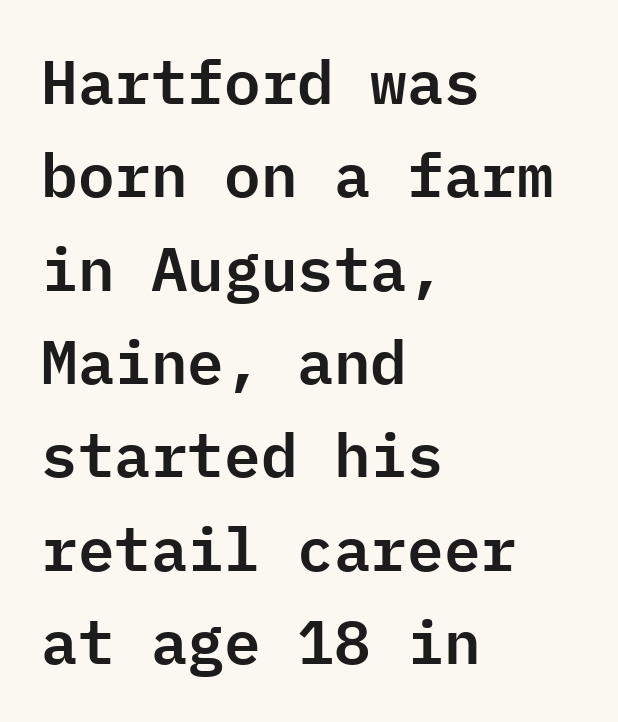
Q: Is the text italic (slanted)? A: No, it is upright.
Q: Is the typeface a serif or a sans-serif typeface? A: Sans-serif.
Q: Is the text underlined? A: No.
Q: How is the paragraph aligned? A: Left-aligned.
Q: Is the spacing between letters normal or unusually wide? A: Normal.
Q: Is the spacing between lines tight, normal or loose? A: Normal.
Q: Width (condensed, normal, or wide)? A: Normal.
Q: Stroke contrast? A: Low.
Q: x-height? A: Medium.
Q: Monospaced? A: Yes.
